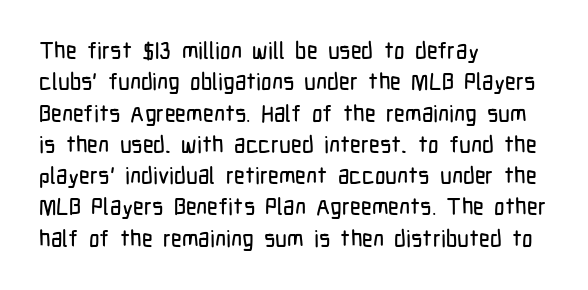
The image shows 23 px text type, upright; set left-aligned, normal line spacing (1.36x), normal letter spacing, not underlined.
